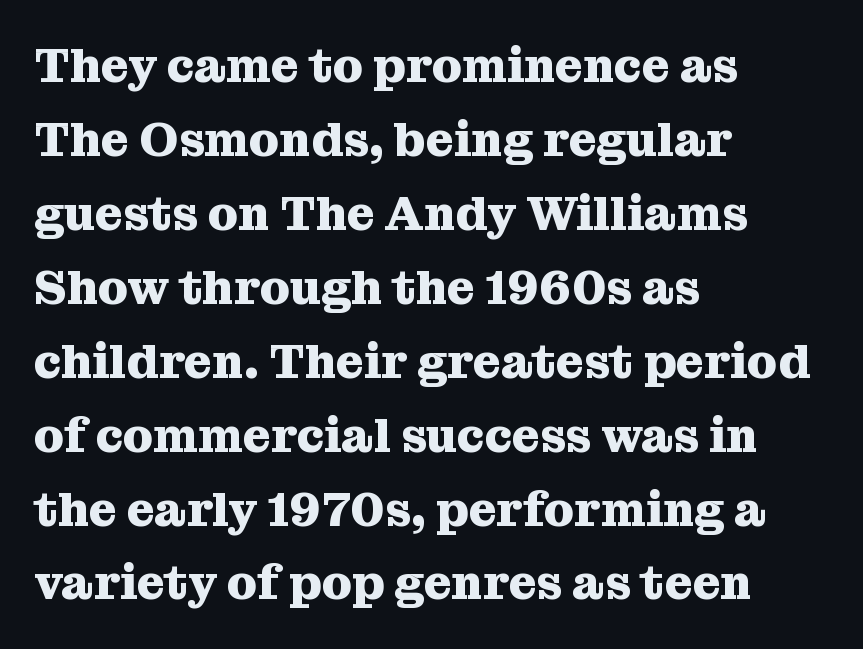
{"serif": "yes", "italic": "no", "bold": "yes", "weight": "heavy", "width": "normal", "stroke_contrast": "medium", "x_height": "medium", "monospaced": "no", "underline": "no", "align": "left", "line_spacing": "normal", "line_spacing_ratio": 1.54, "letter_spacing": "normal", "letter_spacing_em": 0.0, "glyph_px": 48}
